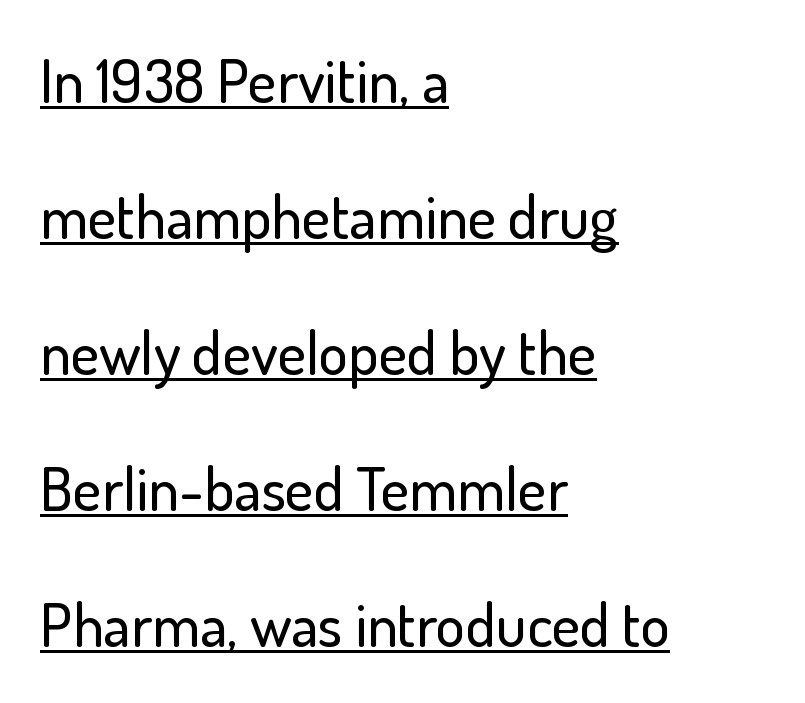
Somebody hit Ctrl+U on this one — the words are underlined. The text was rendered using a sans face with plain stroke endings. Horizontal alignment here is leftward, the default for most running prose. Caption: standard tracking, unaltered.
